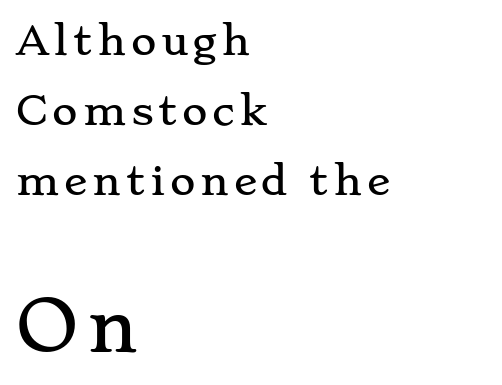
The font's upright variant was chosen for this text. Line beginnings align vertically; line endings do not. Think of a printed novel: that variable character pitch is what you see here. Typographically, this falls in the serif category. The baseline area is clear.
